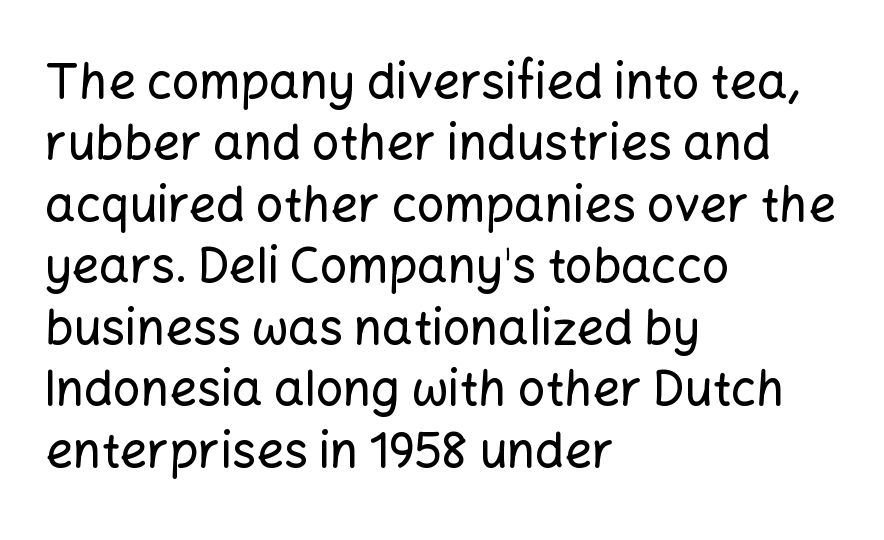
{"serif": "no", "italic": "no", "width": "normal", "stroke_contrast": "low", "x_height": "medium", "monospaced": "no", "underline": "no", "align": "left", "line_spacing": "normal", "line_spacing_ratio": 1.28, "letter_spacing": "normal", "letter_spacing_em": 0.0, "glyph_px": 48}
